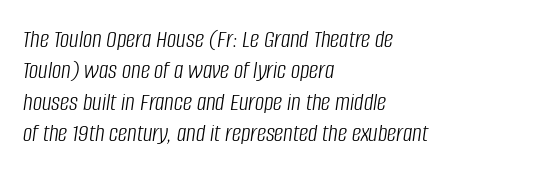
The image shows 26 px text type, italic (leaning right); set left-aligned, line spacing 1.21x, normal letter spacing, not underlined.
